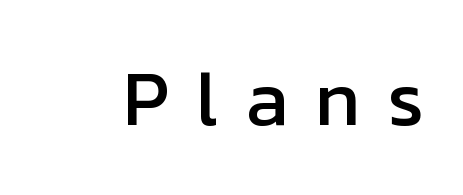
Unmarked baselines from the first word to the last. Spacing verdict: proportional, widths tailored to each character. What kind of face is this? One without serifs — a sans. The letters stand straight up with perfectly vertical stems. The face used here is rendered with a markedly widened letterfit.
